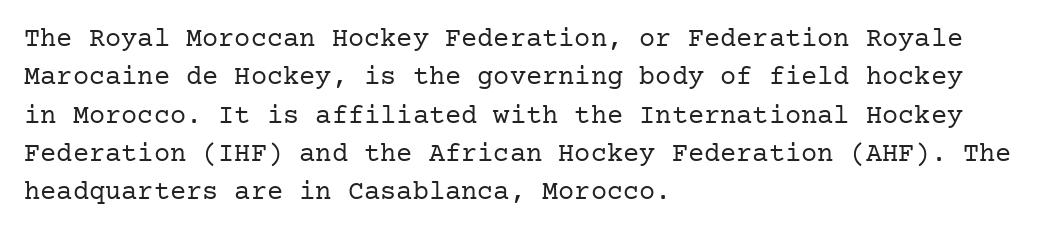
{"italic": "no", "bold": "no", "underline": "no", "align": "left", "line_spacing": "normal", "line_spacing_ratio": 1.42, "letter_spacing": "normal", "letter_spacing_em": 0.0, "glyph_px": 27}
